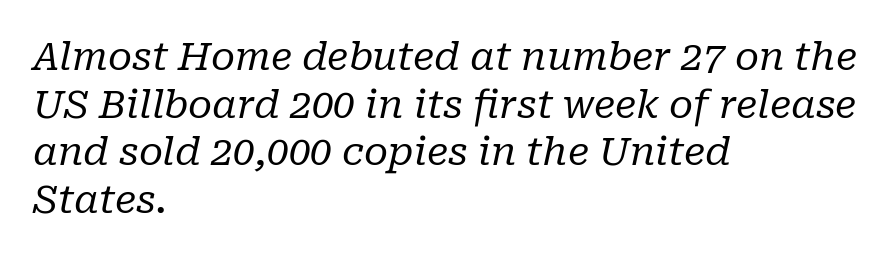
{"serif": "yes", "italic": "yes", "lean": "right", "slant_degrees": 10, "bold": "no", "weight": "regular", "width": "normal", "stroke_contrast": "low", "x_height": "medium", "monospaced": "no", "underline": "no", "align": "left", "line_spacing_ratio": 1.22, "letter_spacing": "normal", "letter_spacing_em": 0.0, "glyph_px": 39}
